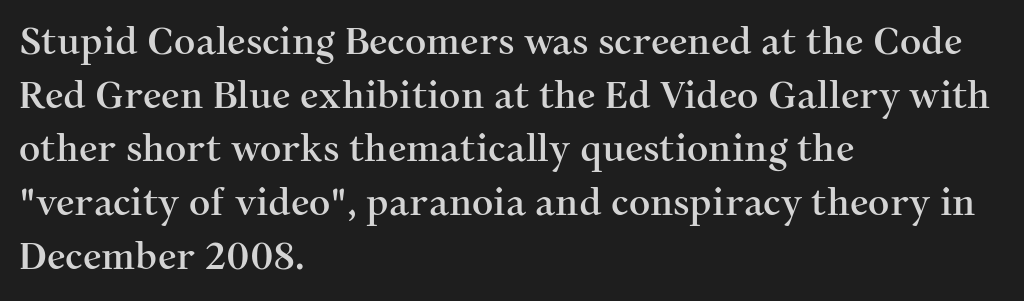
The image shows 37 px serif type, upright; set left-aligned, normal line spacing (1.45x), normal letter spacing, not underlined; medium stroke contrast and a medium x-height.
